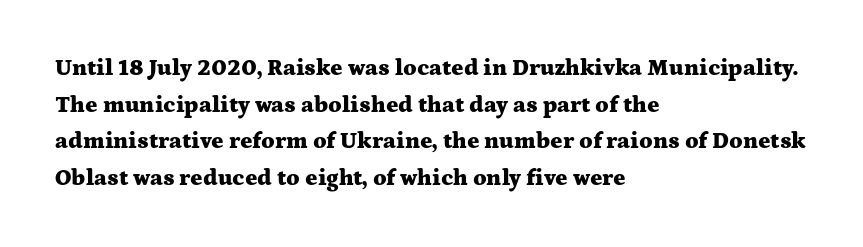
Visually the block forms a straight wall on the left and a jagged coastline on the right. The letters are bold, with thick, heavy strokes. The gap between lines stays unmarked. This sample keeps an unexceptional amount of space between lines. The horizontal fit of the characters is conventional and even. Vertical strokes here are truly vertical.
